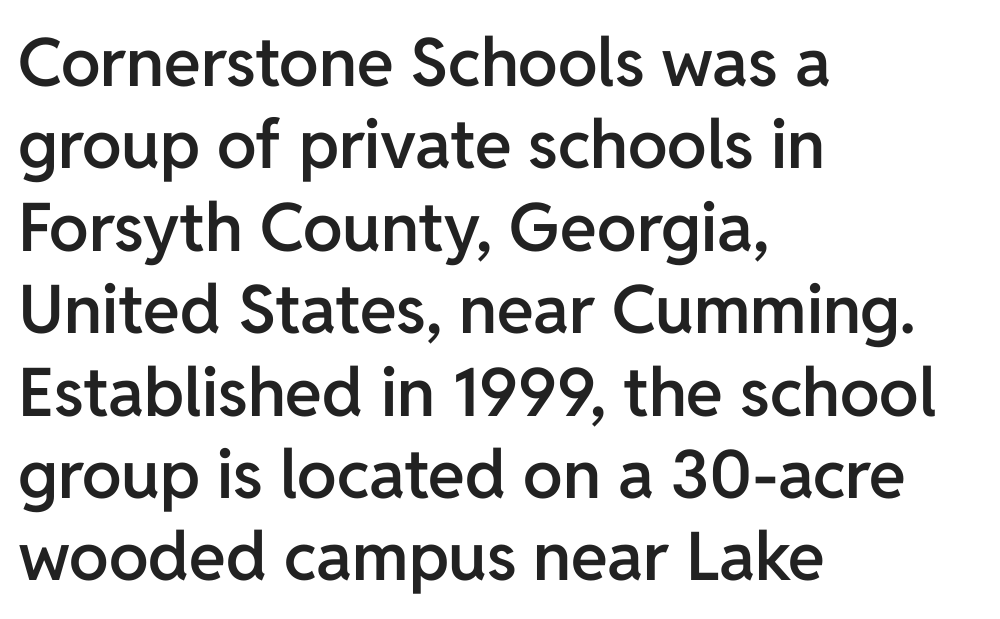
Q: Is the text bold? A: Semi-bold.
Q: Is the text italic (slanted)? A: No, it is upright.
Q: Is the typeface a serif or a sans-serif typeface? A: Sans-serif.
Q: Is the text underlined? A: No.
Q: How is the paragraph aligned? A: Left-aligned.
Q: Is the spacing between letters normal or unusually wide? A: Normal.
Q: Width (condensed, normal, or wide)? A: Normal.
Q: Stroke contrast? A: Low.
Q: x-height? A: Medium.
Q: Monospaced? A: No.
